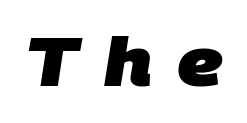
The image shows 67 px heavy sans-serif type; set unusually wide letter spacing (+0.37 em), not underlined; low stroke contrast and a large x-height.
